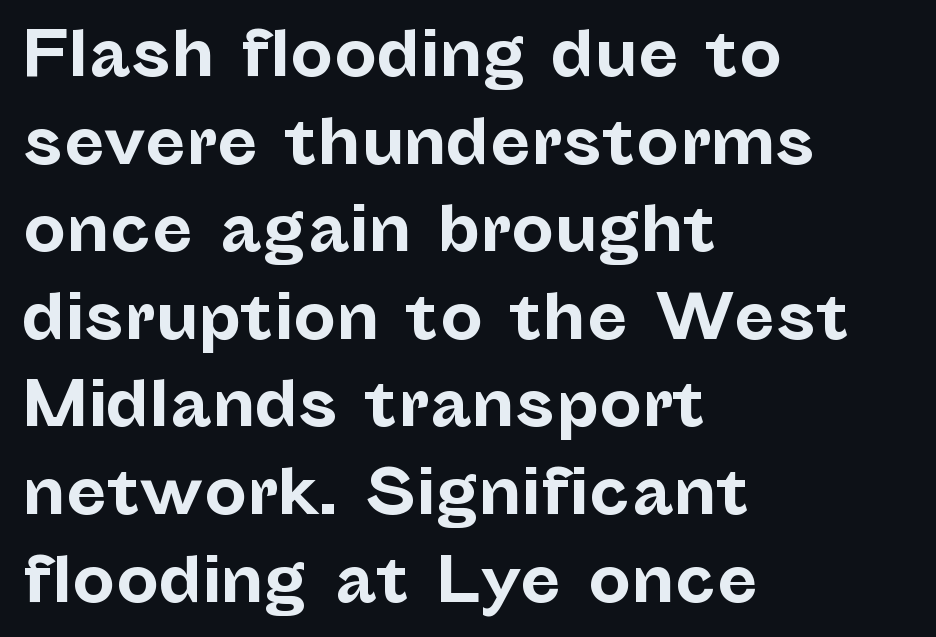
The image shows 60 px bold sans-serif type, upright; set left-aligned, normal line spacing (1.46x), normal letter spacing, not underlined; low stroke contrast and a medium x-height.
